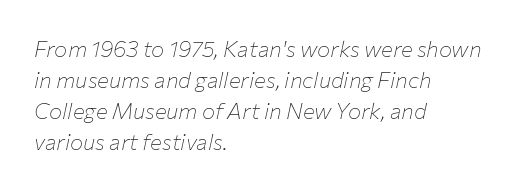
The space between consecutive lines is moderate. Heft: none added — not bold. The face used here has a pronounced slope to its letters. No extra tracking has been applied to these lines. This rendering uses left alignment, leaving the right contour irregular. The words here are not underlined.
